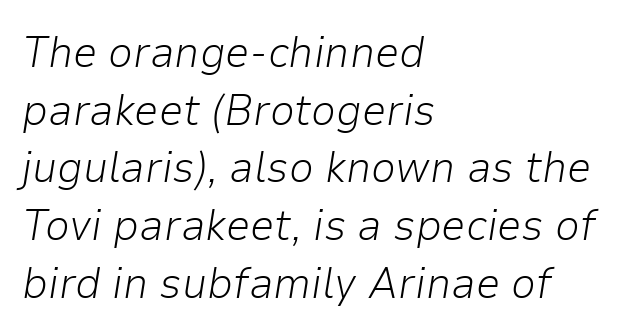
The image shows 44 px light type, italic (leaning right); set left-aligned, normal line spacing (1.31x), normal letter spacing, not underlined; low stroke contrast and a medium x-height.
